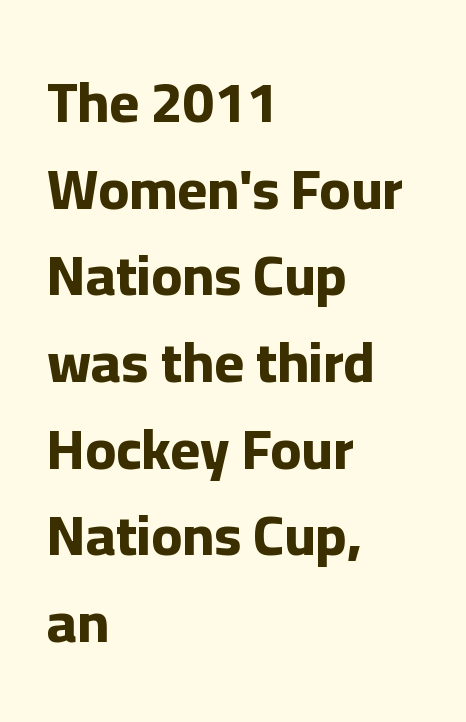
The image shows 57 px bold sans-serif type, upright; set left-aligned, normal line spacing (1.52x), normal letter spacing, not underlined; low stroke contrast and a medium x-height.
